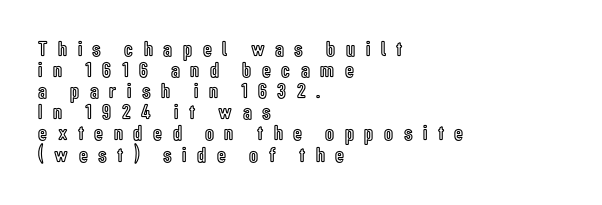
Cramped leading. Posture: vertical. Short note: letters widely spaced. The paragraph shown leans on its left margin.
